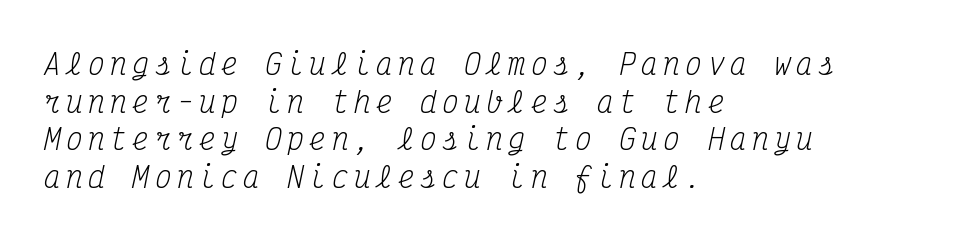
{"serif": "yes", "italic": "yes", "lean": "right", "slant_degrees": 12, "bold": "no", "weight": "regular", "width": "condensed", "stroke_contrast": "medium", "x_height": "medium", "monospaced": "yes", "underline": "no", "align": "left", "line_spacing": "normal", "line_spacing_ratio": 1.34, "glyph_px": 28}
